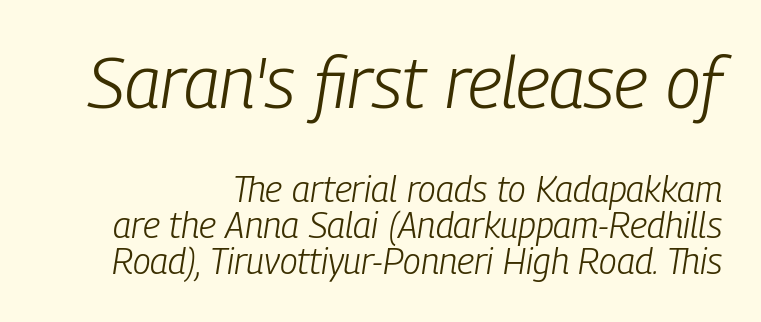
Q: Is the text bold? A: No.
Q: Is the text italic (slanted)? A: Yes, it leans right by about 9 degrees.
Q: Is the text underlined? A: No.
Q: How is the paragraph aligned? A: Right-aligned.
Q: Is the spacing between letters normal or unusually wide? A: Normal.
Q: Is the spacing between lines tight, normal or loose? A: Tight.
Q: Which block of text is set in a larger size, the first (top) or the second (bottom)? A: The first (top) one.
Q: Width (condensed, normal, or wide)? A: Condensed.
Q: Stroke contrast? A: Low.
Q: x-height? A: Medium.
Q: Monospaced? A: No.
